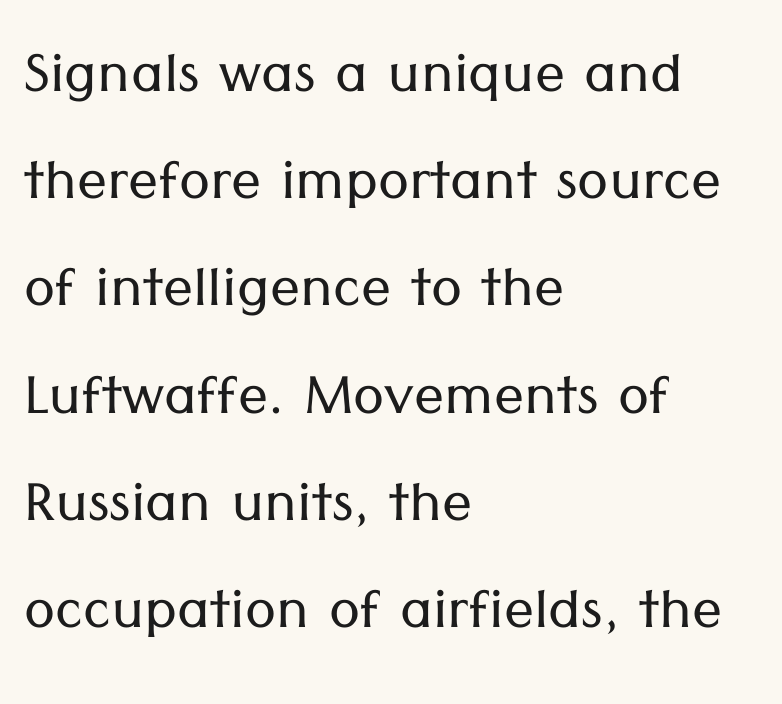
{"serif": "no", "italic": "no", "bold": "no", "weight": "light", "width": "normal", "stroke_contrast": "low", "x_height": "medium", "monospaced": "no", "underline": "no", "align": "left", "line_spacing": "normal", "line_spacing_ratio": 1.43, "letter_spacing": "normal", "letter_spacing_em": 0.0, "glyph_px": 75}
